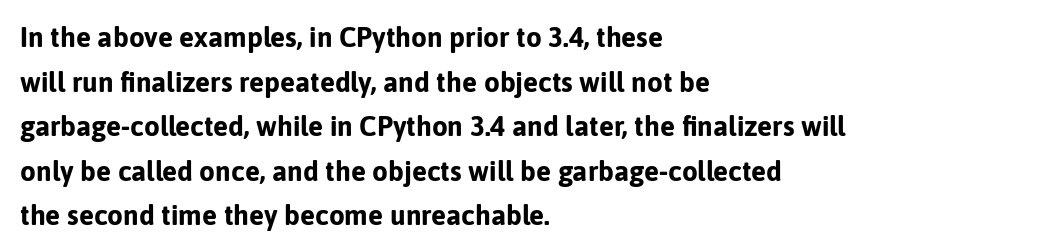
Here the glyphs are tracked normally, forming tight word shapes. On the weight axis this lands at bold, roughly 700. The type sits square on the baseline with zero lean. This rendering employs a face without finishing strokes, i.e., a sans-serif. Note the varied advance widths — an 'i' is clearly narrower than an 'm'. Baseline-to-baseline distance is the conventional proportion of letter height.
